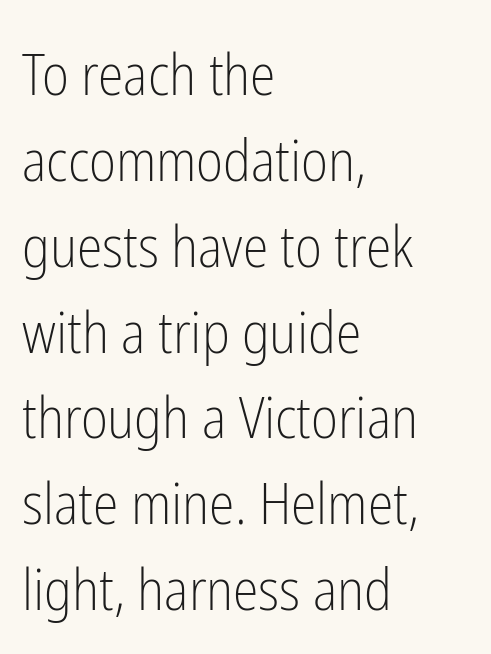
The image shows 58 px light, condensed sans-serif type, upright; set left-aligned, normal line spacing (1.48x), normal letter spacing, not underlined; low stroke contrast and a medium x-height.
